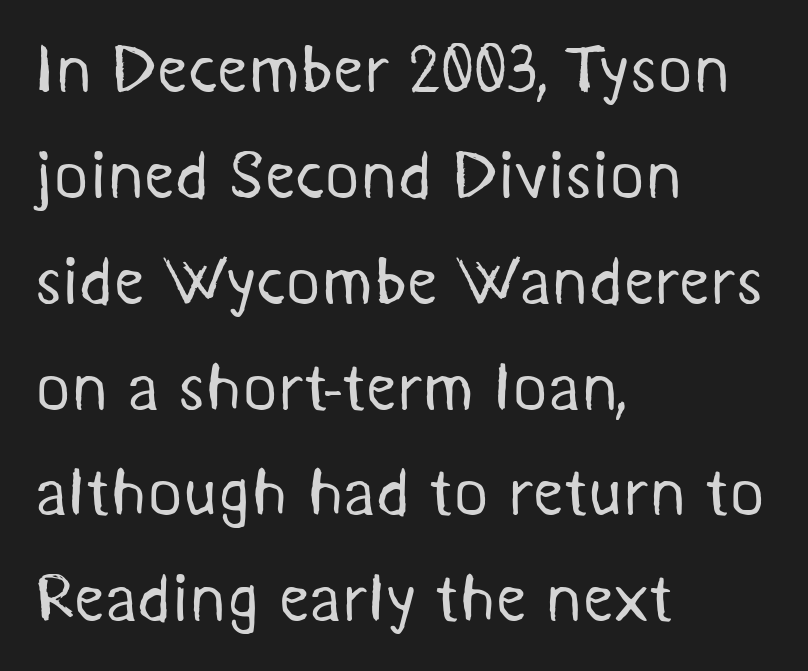
The image shows 67 px regular-weight sans-serif type; set left-aligned, normal line spacing (1.58x), normal letter spacing, not underlined; medium stroke contrast and a medium x-height.
